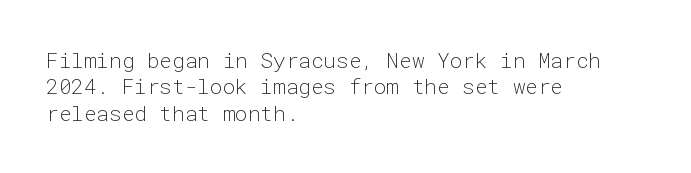
Q: Is the text bold? A: No.
Q: Is the text italic (slanted)? A: No, it is upright.
Q: Is the text underlined? A: No.
Q: How is the paragraph aligned? A: Left-aligned.
Q: Is the spacing between letters normal or unusually wide? A: Normal.
Q: Is the spacing between lines tight, normal or loose? A: Normal.
